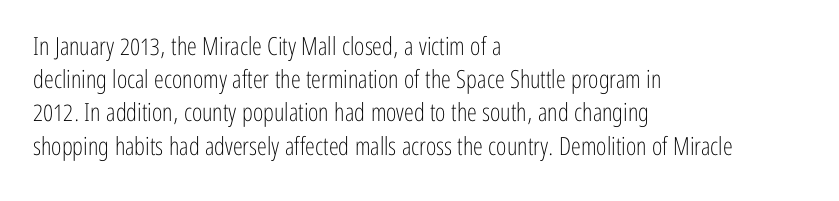
Q: Is the text bold? A: No.
Q: Is the text italic (slanted)? A: No, it is upright.
Q: Is the text underlined? A: No.
Q: How is the paragraph aligned? A: Left-aligned.
Q: Is the spacing between letters normal or unusually wide? A: Normal.
Q: Is the spacing between lines tight, normal or loose? A: Normal.
